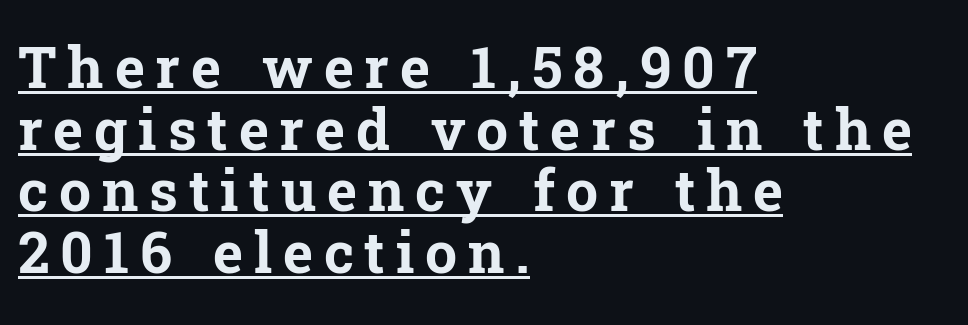
{"serif": "yes", "italic": "no", "bold": "yes", "weight": "bold", "width": "normal", "stroke_contrast": "low", "x_height": "medium", "monospaced": "no", "underline": "yes", "align": "left", "line_spacing": "tight", "line_spacing_ratio": 1.08, "glyph_px": 57}
